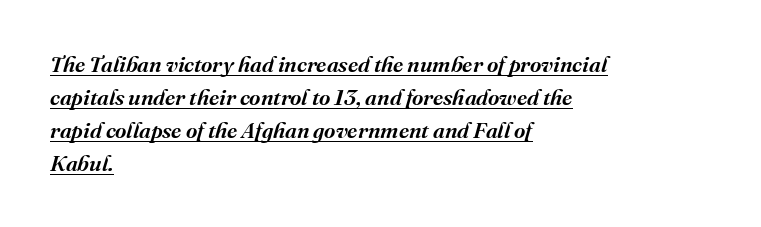
These lines are set flush left with a ragged right edge. The glyphs are accompanied by a horizontal stroke just below them. This rendering leaves character spacing at its baseline value. Italic? Definitely — the glyphs are oblique. Students, observe: this is what conventionally led text looks like.
